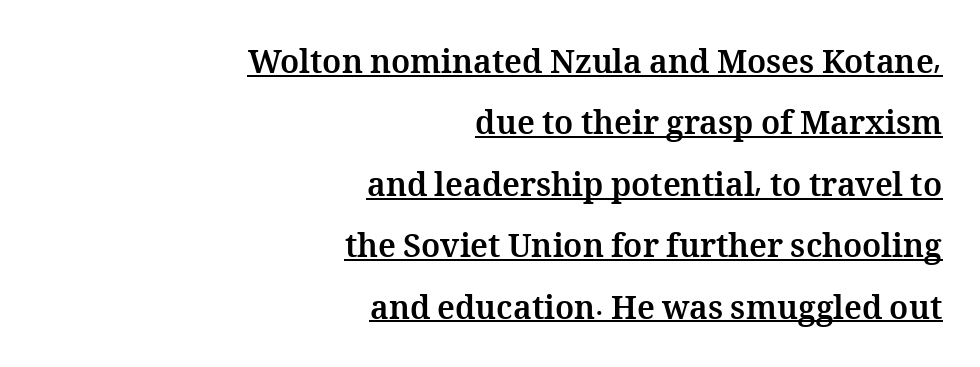
The image shows 32 px bold type, upright; set right-aligned, loose line spacing (1.92x), normal letter spacing, underlined; medium stroke contrast and a medium x-height.
